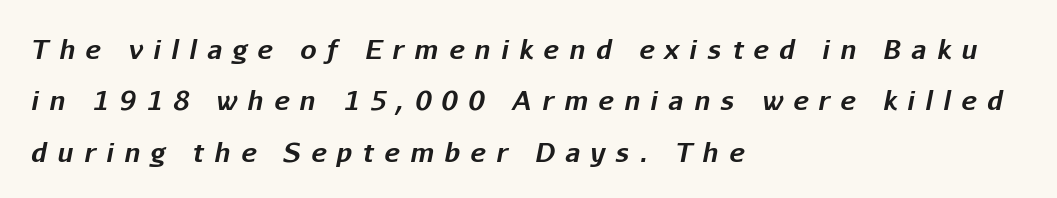
Q: Is the text bold? A: Yes.
Q: Is the text italic (slanted)? A: Yes, it leans right by about 11 degrees.
Q: Is the text underlined? A: No.
Q: How is the paragraph aligned? A: Left-aligned.
Q: Is the spacing between letters normal or unusually wide? A: Unusually wide.
Q: Is the spacing between lines tight, normal or loose? A: Loose.
